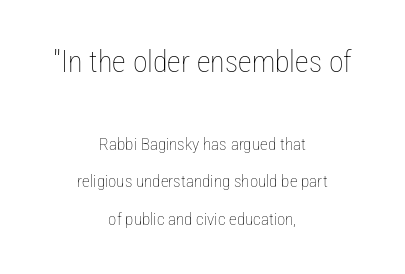
The image shows 30 px thin, condensed type, upright; set centered, loose line spacing (2.2x), normal letter spacing, not underlined; the first (top) block is 1.76x larger; low stroke contrast and a medium x-height.
